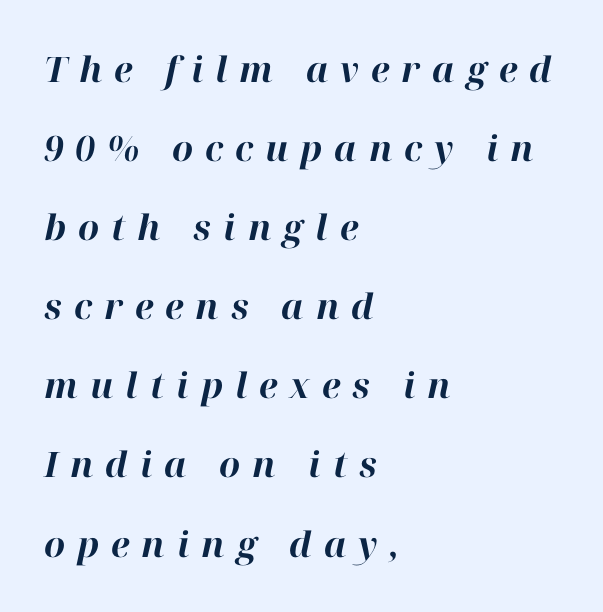
The image shows 35 px bold type, italic (leaning right); set left-aligned, loose line spacing (2.26x), unusually wide letter spacing (+0.34 em), not underlined; high stroke contrast and a medium x-height.
